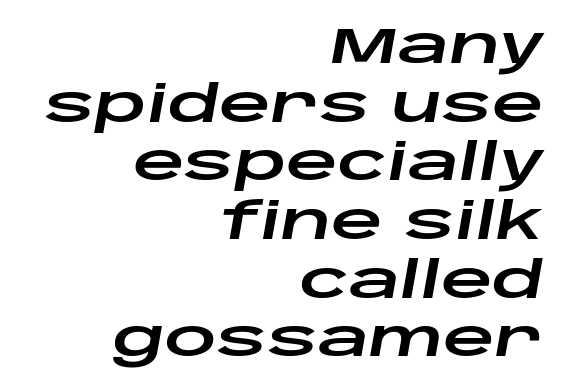
Q: Is the text italic (slanted)? A: Yes, it leans right by about 10 degrees.
Q: Is the text underlined? A: No.
Q: How is the paragraph aligned? A: Right-aligned.
Q: Is the spacing between letters normal or unusually wide? A: Normal.
Q: Is the spacing between lines tight, normal or loose? A: Tight.
Q: Width (condensed, normal, or wide)? A: Wide.
Q: Stroke contrast? A: Low.
Q: x-height? A: Large.
Q: Monospaced? A: No.
